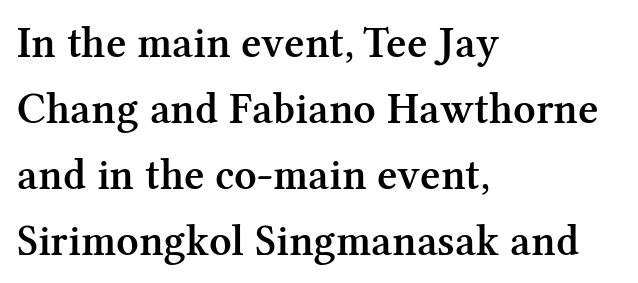
In terms of weight, the rendering is demibold, just under bold. Does the copy run flush right? No — it runs flush left. The typography opts for an upright posture over an oblique one. How would I describe the line gaps? Plain and ordinary. Unlike a clean sans, this face finishes its strokes with serifs. Spacing verdict: proportional, widths tailored to each character.
